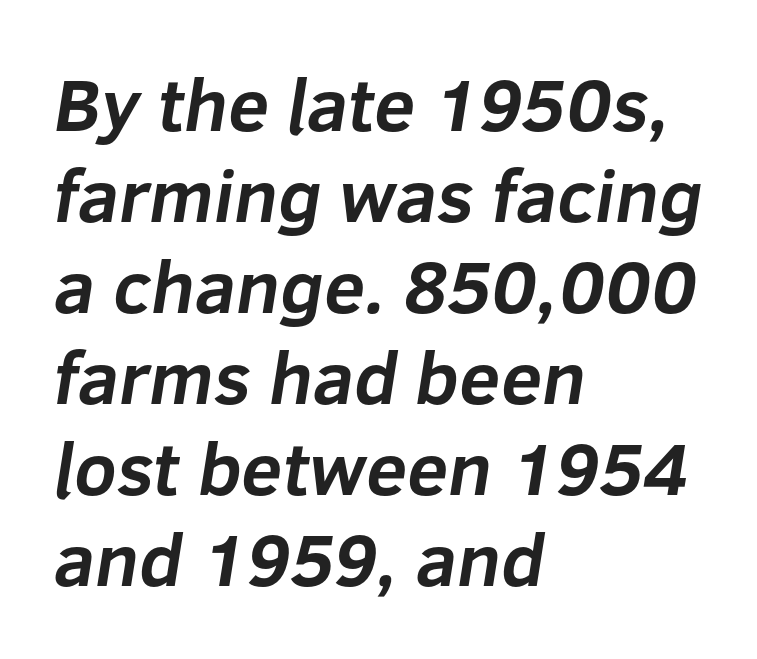
Q: Is the text bold? A: Yes.
Q: Is the typeface a serif or a sans-serif typeface? A: Sans-serif.
Q: Is the text underlined? A: No.
Q: How is the paragraph aligned? A: Left-aligned.
Q: Is the spacing between letters normal or unusually wide? A: Normal.
Q: Width (condensed, normal, or wide)? A: Normal.
Q: Stroke contrast? A: Low.
Q: x-height? A: Medium.
Q: Monospaced? A: No.
